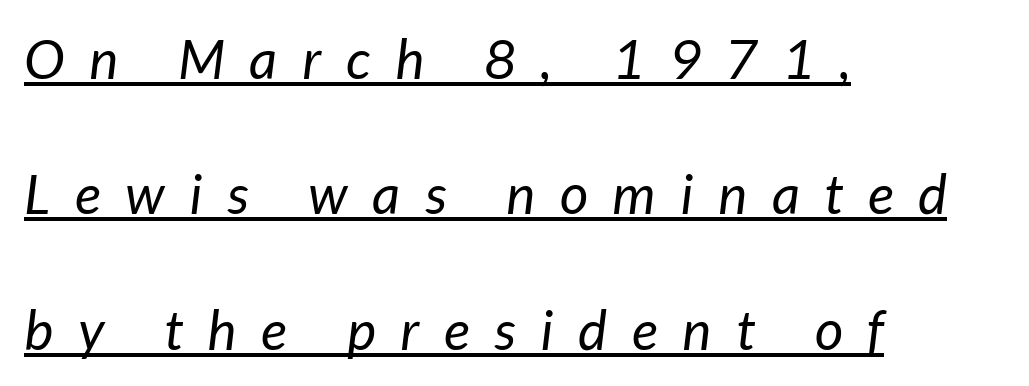
{"italic": "yes", "lean": "right", "slant_degrees": 7, "bold": "no", "weight": "regular", "width": "normal", "stroke_contrast": "low", "x_height": "medium", "monospaced": "no", "underline": "yes", "align": "left", "line_spacing": "loose", "line_spacing_ratio": 2.46, "letter_spacing": "wide", "letter_spacing_em": 0.45, "glyph_px": 55}
